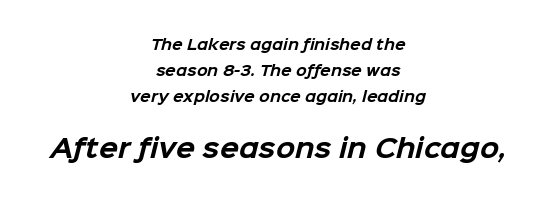
{"bold": "yes", "underline": "no", "align": "center", "line_spacing_ratio": 1.87, "letter_spacing": "normal", "letter_spacing_em": 0.0, "larger_block": "second", "size_ratio": 1.79, "glyph_px": 25}
